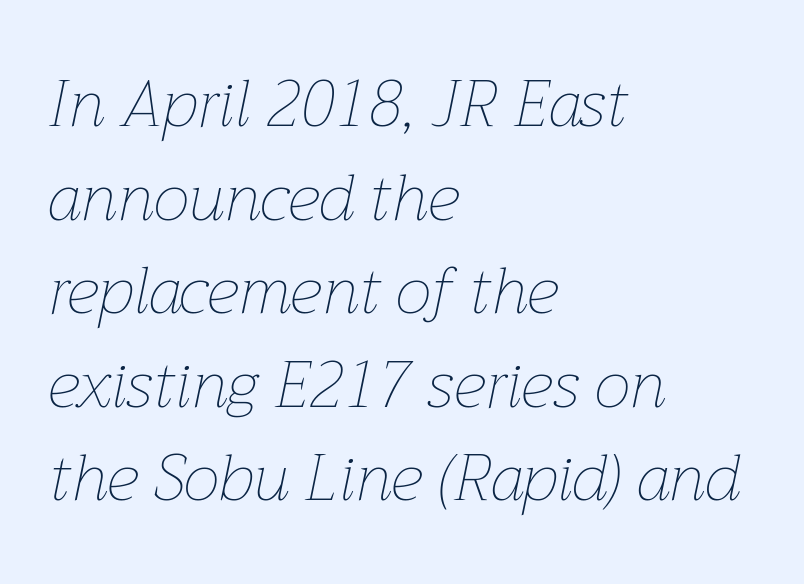
Tracking here is standard; glyphs follow each other at the usual distance. Decoration check: the copy has no underline. The vertical gap from one line to the next is medium. This rendering uses left alignment, leaving the right contour irregular. The strokes carry an ordinary text weight at most. The rendering applies a slant to the glyphs.
